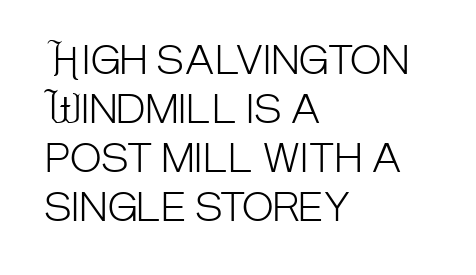
The image shows 38 px light, condensed sans-serif type, upright; set left-aligned, normal line spacing (1.29x), normal letter spacing, not underlined; low stroke contrast and a large x-height.
